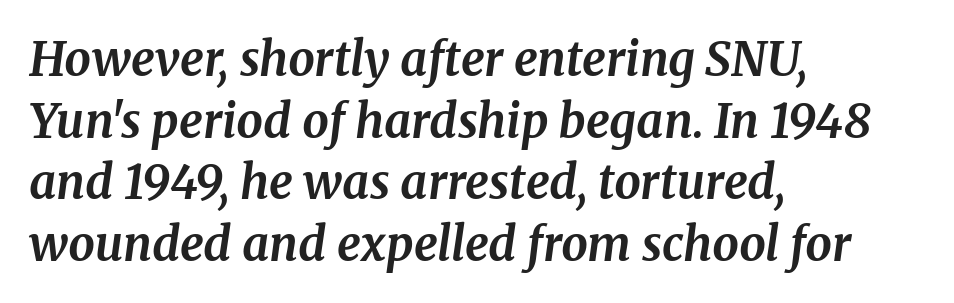
The image shows 47 px bold serif type, italic (leaning right); set left-aligned, normal line spacing (1.31x), normal letter spacing, not underlined; medium stroke contrast and a medium x-height.
